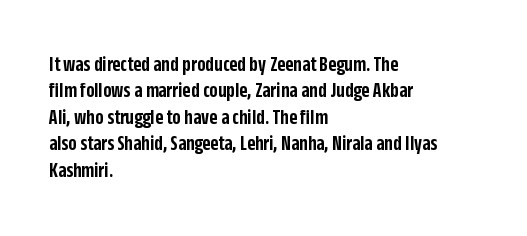
{"italic": "no", "bold": "semi", "underline": "no", "align": "left", "line_spacing_ratio": 1.2, "letter_spacing": "normal", "letter_spacing_em": 0.0, "glyph_px": 22}
